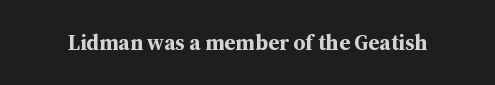
The image shows 22 px bold type, upright; set normal letter spacing, not underlined.
